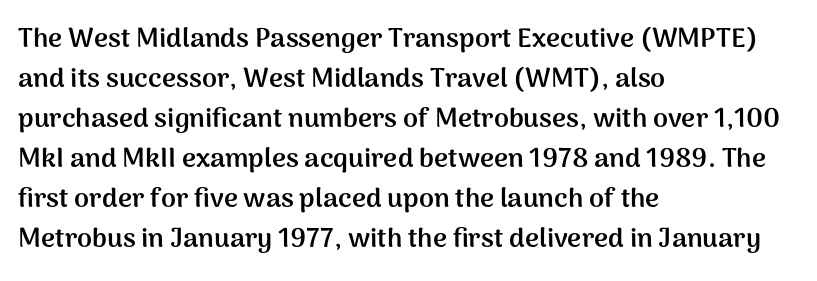
Q: Is the text bold? A: Yes.
Q: Is the text italic (slanted)? A: No, it is upright.
Q: Is the text underlined? A: No.
Q: How is the paragraph aligned? A: Left-aligned.
Q: Is the spacing between letters normal or unusually wide? A: Normal.
Q: Is the spacing between lines tight, normal or loose? A: Normal.
